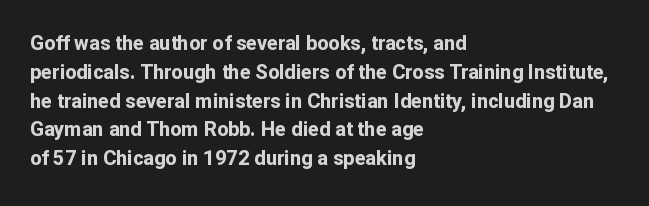
The image shows 20 px bold type, upright; set left-aligned, normal line spacing (1.44x), normal letter spacing, not underlined.
